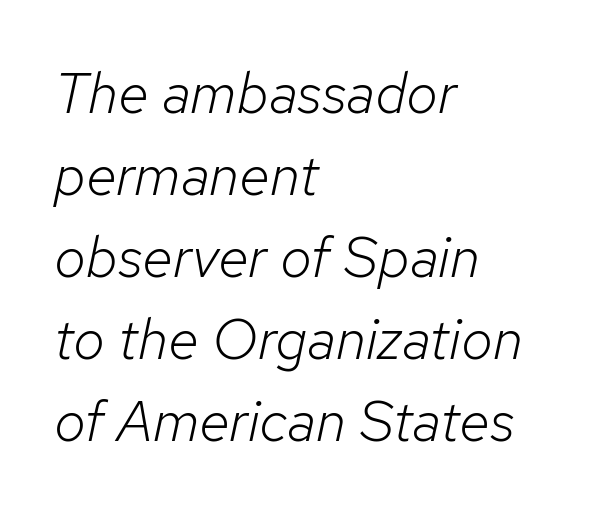
The image shows 57 px light type, italic (leaning right); set left-aligned, normal line spacing (1.44x), normal letter spacing, not underlined; low stroke contrast and a medium x-height.
